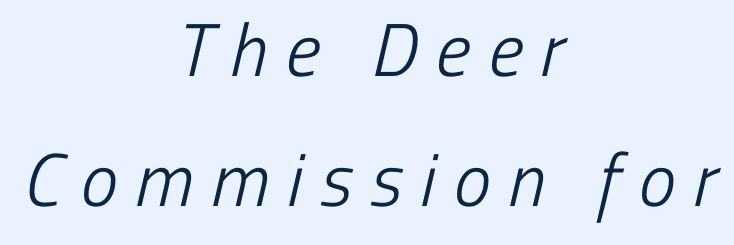
The foot of each line stays bare and open. The face used here is rendered with a markedly widened letterfit. The letters look calm and open, with moderate or lighter stems. The typeface chosen for these lines omits serifs. Is this a fixed-width face? No — the glyphs have proportional, varying widths.
